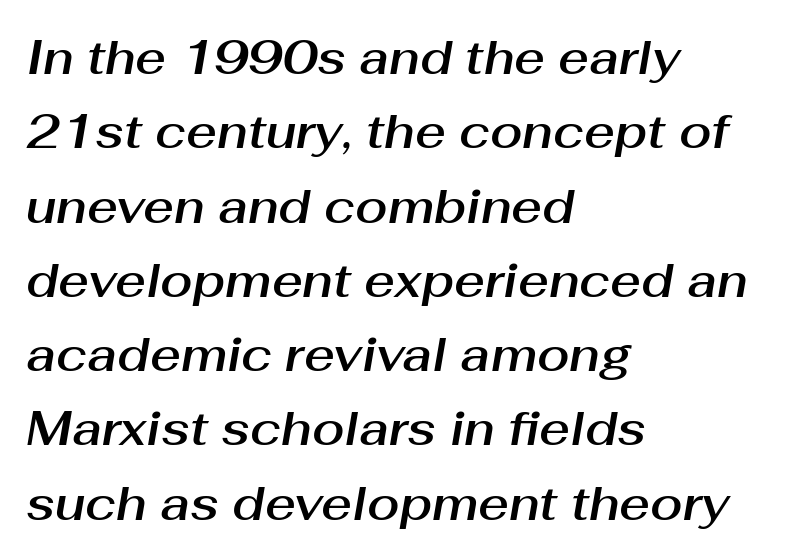
{"italic": "yes", "lean": "right", "slant_degrees": 10, "width": "normal", "stroke_contrast": "medium", "x_height": "medium", "monospaced": "no", "underline": "no", "align": "left", "line_spacing": "normal", "line_spacing_ratio": 1.58, "letter_spacing": "normal", "letter_spacing_em": 0.0, "glyph_px": 47}
